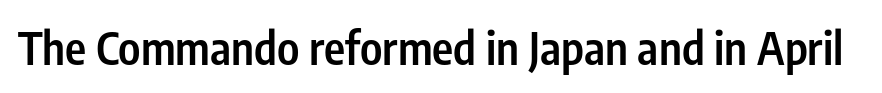
Serifs: no, the terminals of the letterforms are clean. The space beneath each line is pristine and unruled. You could call the tracking neutral — neither tight nor loose. Spacing verdict: proportional, widths tailored to each character.
